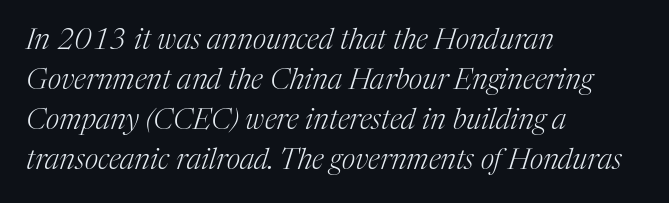
Q: Is the text bold? A: No.
Q: Is the text italic (slanted)? A: Yes, it leans right by about 17 degrees.
Q: Is the typeface a serif or a sans-serif typeface? A: Serif.
Q: Is the text underlined? A: No.
Q: How is the paragraph aligned? A: Left-aligned.
Q: Is the spacing between letters normal or unusually wide? A: Normal.
Q: Is the spacing between lines tight, normal or loose? A: Normal.
Q: Width (condensed, normal, or wide)? A: Normal.
Q: Stroke contrast? A: Medium.
Q: x-height? A: Medium.
Q: Monospaced? A: No.
